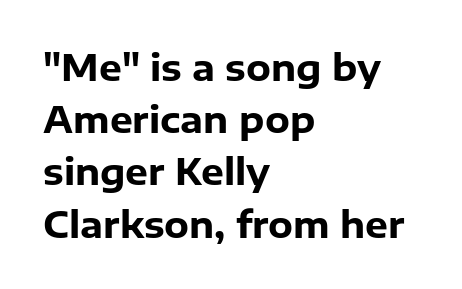
{"serif": "no", "italic": "no", "bold": "yes", "weight": "heavy", "width": "normal", "stroke_contrast": "low", "x_height": "medium", "monospaced": "no", "underline": "no", "align": "left", "line_spacing": "normal", "line_spacing_ratio": 1.45, "letter_spacing": "normal", "letter_spacing_em": 0.0, "glyph_px": 36}
